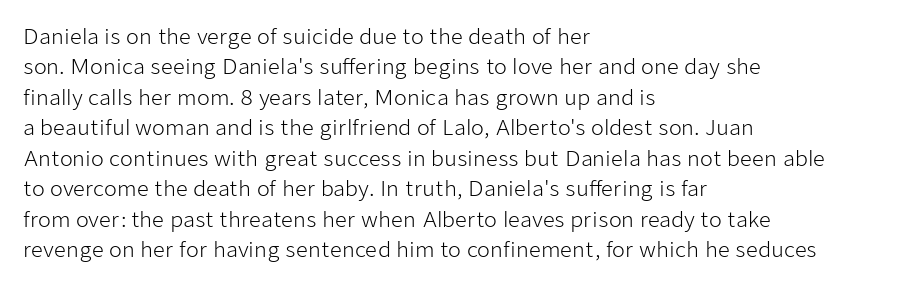
Q: Is the text bold? A: No.
Q: Is the text italic (slanted)? A: No, it is upright.
Q: Is the text underlined? A: No.
Q: How is the paragraph aligned? A: Left-aligned.
Q: Is the spacing between letters normal or unusually wide? A: Normal.
Q: Is the spacing between lines tight, normal or loose? A: Normal.
